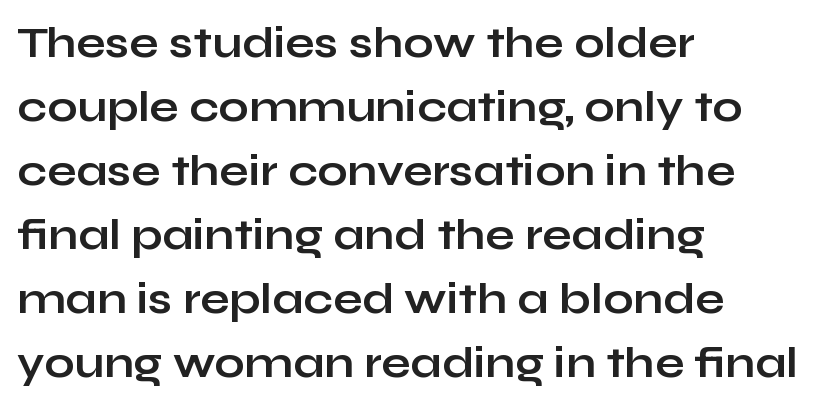
The image shows 43 px bold, wide sans-serif type, upright; set left-aligned, normal line spacing (1.49x), normal letter spacing, not underlined; low stroke contrast and a medium x-height.
